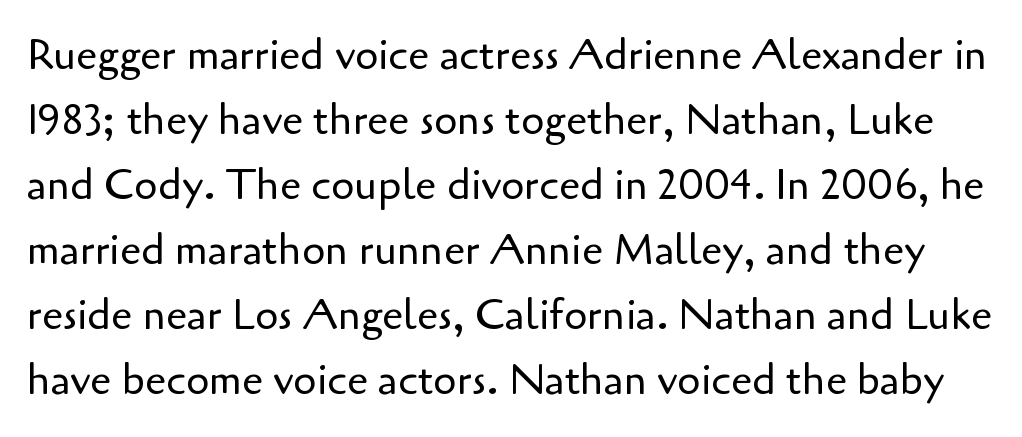
The string is rendered with underlining switched off. Compared with typical body copy, the letter spacing here is the same. Do the letters lean? They stand straight. These lines are rendered in a variable-pitch font. The characters are drawn with everyday or finer stroke widths.
